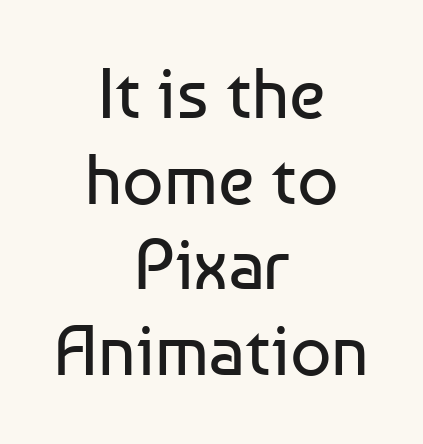
A typesetter would call this proportional, since set widths differ per character. No extra ink here — the face is not bold. The passage shown has conventional tracking throughout. Italic? Not at all — the glyphs are vertical. The baseline area is clear.
